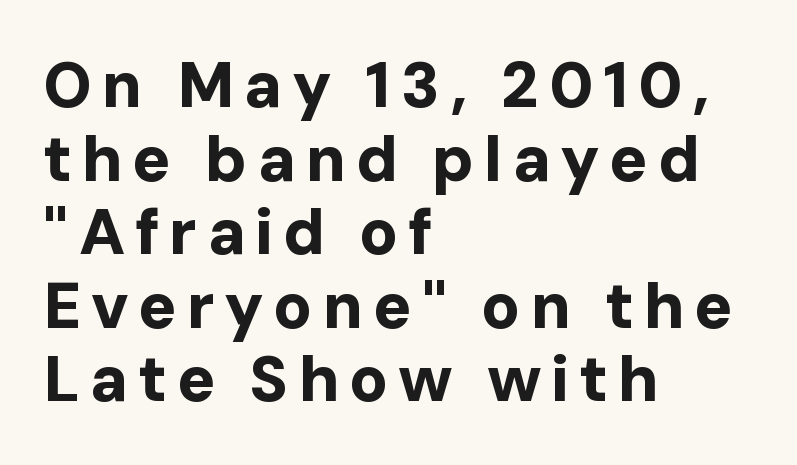
Compared with a centered layout, this one pins lines to the left instead. The zone under the glyphs is completely vacant. You could not count columns in this text — the font is proportionally spaced. Classification — sans serif.
